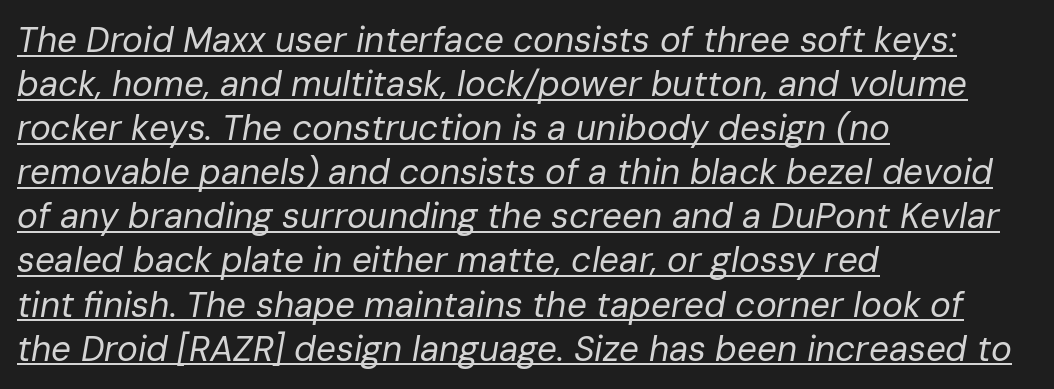
{"italic": "yes", "lean": "right", "slant_degrees": 10, "bold": "no", "weight": "regular", "width": "normal", "stroke_contrast": "low", "x_height": "medium", "monospaced": "no", "underline": "yes", "align": "left", "line_spacing": "normal", "line_spacing_ratio": 1.26, "letter_spacing": "normal", "letter_spacing_em": 0.0, "glyph_px": 35}
